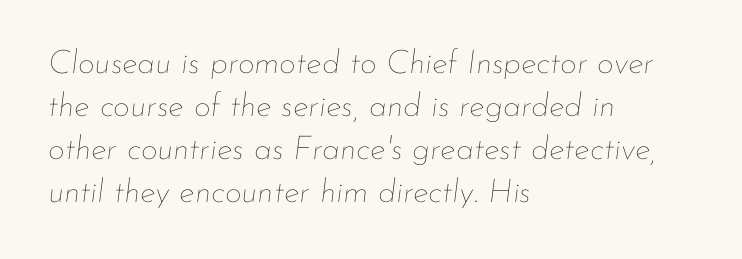
The image shows 33 px thin type, italic (leaning right); set left-aligned, normal line spacing (1.3x), normal letter spacing, not underlined; low stroke contrast and a small x-height.
